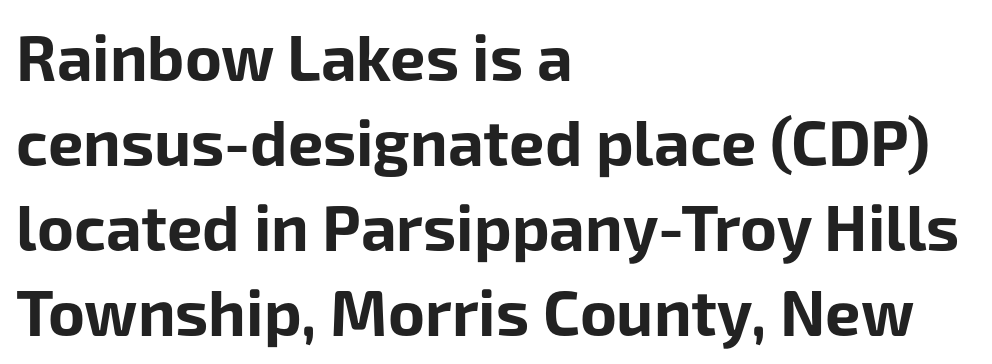
Q: Is the text bold? A: Yes.
Q: Is the text italic (slanted)? A: No, it is upright.
Q: Is the typeface a serif or a sans-serif typeface? A: Sans-serif.
Q: Is the text underlined? A: No.
Q: How is the paragraph aligned? A: Left-aligned.
Q: Is the spacing between letters normal or unusually wide? A: Normal.
Q: Is the spacing between lines tight, normal or loose? A: Normal.
Q: Width (condensed, normal, or wide)? A: Normal.
Q: Stroke contrast? A: Low.
Q: x-height? A: Medium.
Q: Monospaced? A: No.
